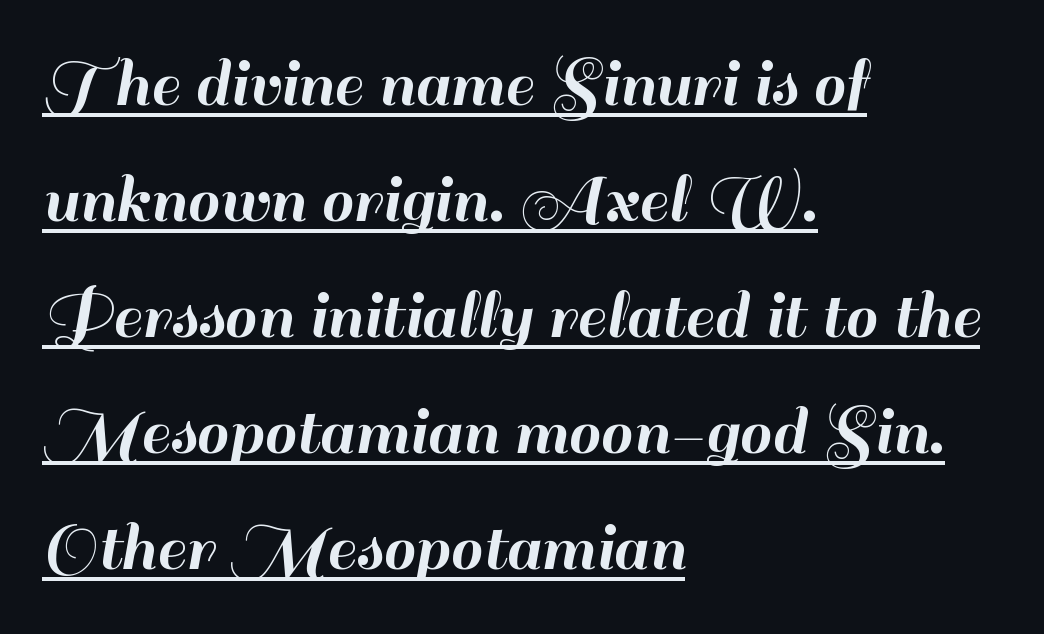
The passage shown is typed in a proportional face where columns would drift. The glyphs are accompanied by a horizontal stroke just below them. Each word holds together tightly as a unit, with standard inter-letter gaps. Casual observation: everything's shoved over to the left.
